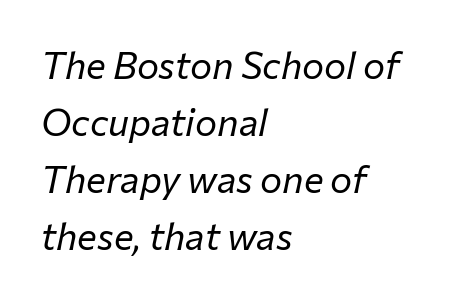
The letters sit at their default tracking, neither squeezed nor spread. The strip under each line holds only bare page. The glyphs look as if they've been sheared to an angle. You could not count columns in this text — the font is proportionally spaced.
